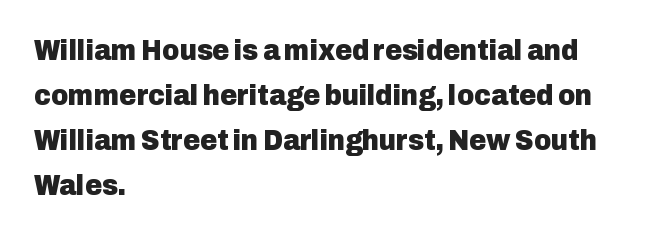
Tracking value appears to be zero — textbook default spacing. No italicization has been applied; the sample stays upright. All the whitespace from short lines collects on the right. Here the designer chose a conventional face with non-uniform glyph widths.
